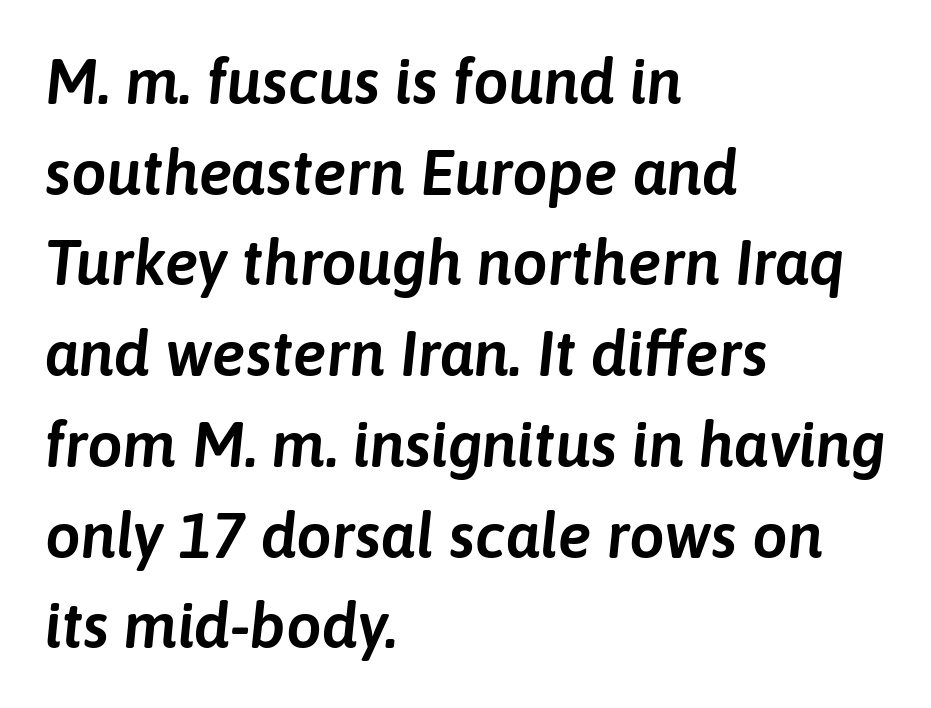
The image shows 63 px text type, italic (leaning right); set left-aligned, normal line spacing (1.44x), normal letter spacing, not underlined; low stroke contrast and a medium x-height.
